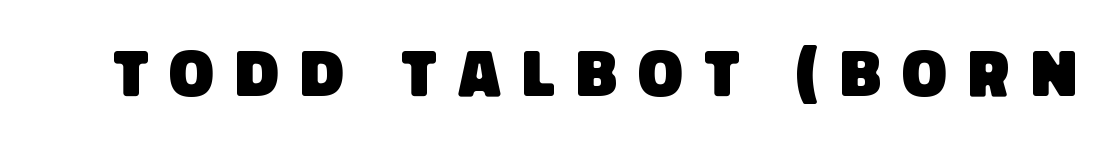
The image shows 67 px heavy sans-serif type; set unusually wide letter spacing (+0.32 em), not underlined; low stroke contrast and a large x-height.
